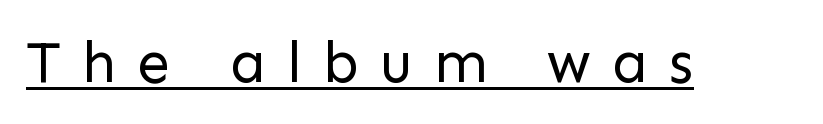
Like a heading marked for emphasis, these lines bear an underscore. A quiet, ordinary-to-light weight characterises the typeface. Designer's note — italics off, roman on. Someone cranked the tracking dial way up on this one.
